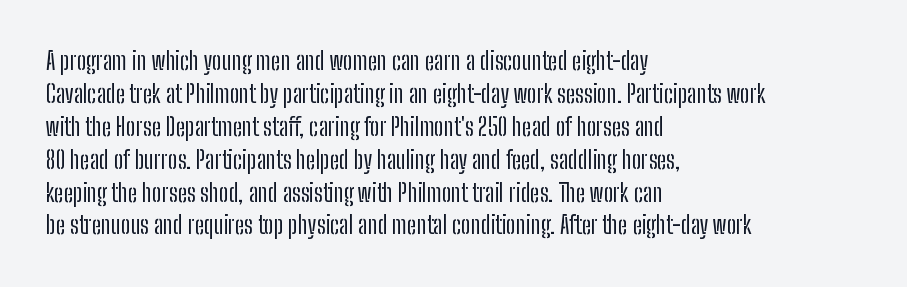
These lines stack with their left ends in a neat column. Letters rest on an invisible, unmarked baseline. The lines sit at an ordinary, default distance from one another. The type sits square on the baseline with zero lean. No letter is thick-stroked: the sample isn't bold. Default kerning and tracking; the words read as compact shapes.
